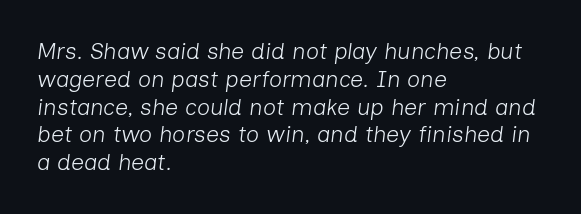
The image shows 23 px text type, italic (leaning right); set left-aligned, line spacing 1.21x, normal letter spacing, not underlined.
